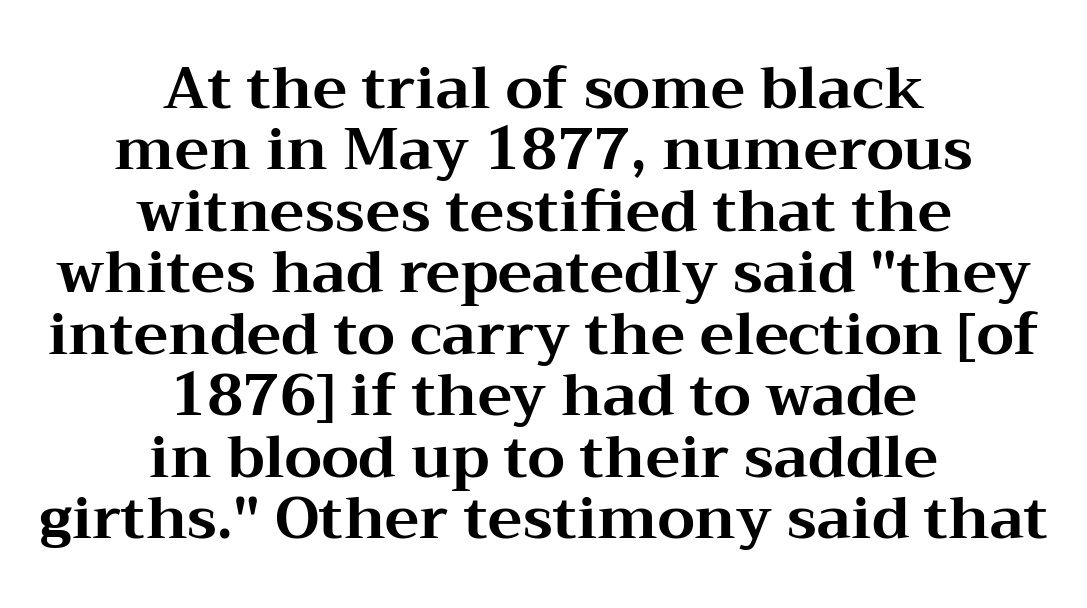
Quick note: not italic, upright. The typesetter chose a symmetrical, centered arrangement here. You can tell from the footed stems that serif type was used. How heavy is the stroke? Heavy — this is a bold.
